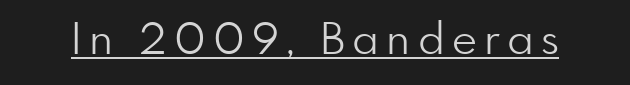
The image shows 43 px light sans-serif type, upright; set underlined; low stroke contrast and a small x-height.
